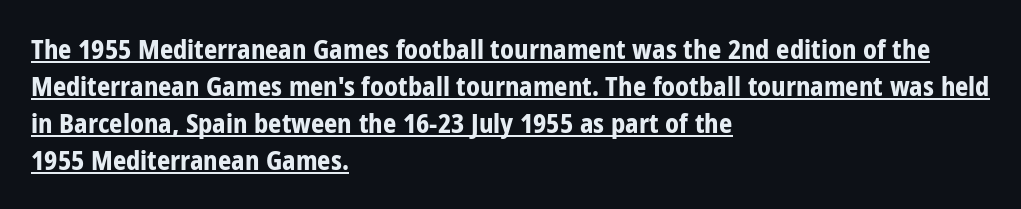
Q: Is the text bold? A: Yes.
Q: Is the text italic (slanted)? A: No, it is upright.
Q: Is the text underlined? A: Yes.
Q: How is the paragraph aligned? A: Left-aligned.
Q: Is the spacing between letters normal or unusually wide? A: Normal.
Q: Is the spacing between lines tight, normal or loose? A: Normal.
